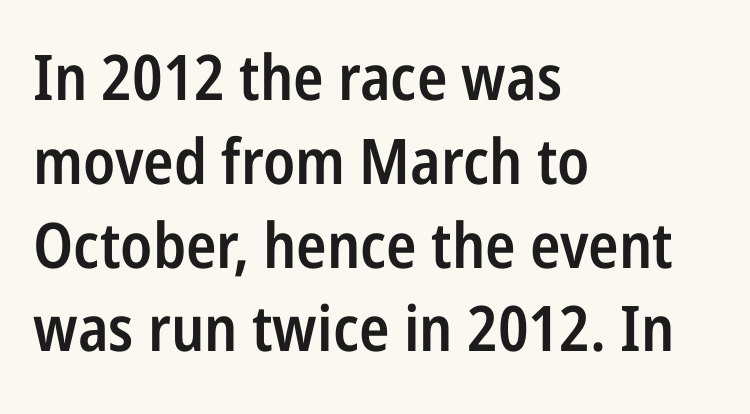
{"serif": "no", "italic": "no", "bold": "semi", "weight": "semibold", "width": "condensed", "stroke_contrast": "low", "x_height": "medium", "monospaced": "no", "underline": "no", "align": "left", "line_spacing": "normal", "line_spacing_ratio": 1.33, "letter_spacing": "normal", "letter_spacing_em": 0.0, "glyph_px": 63}
